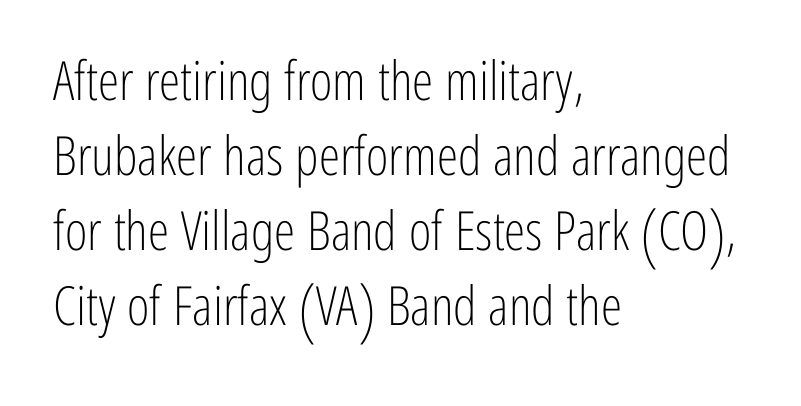
{"serif": "no", "italic": "no", "bold": "no", "weight": "light", "width": "condensed", "stroke_contrast": "low", "x_height": "medium", "monospaced": "no", "underline": "no", "align": "left", "line_spacing": "normal", "line_spacing_ratio": 1.39, "letter_spacing": "normal", "letter_spacing_em": 0.0, "glyph_px": 54}
